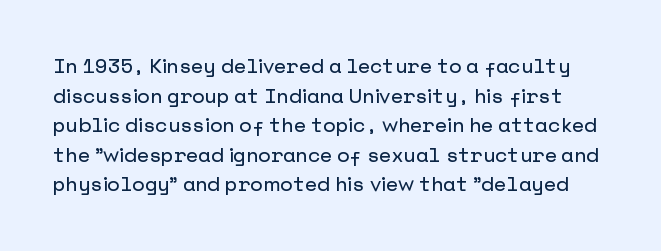
The specimen reads as upright at a glance. In terms of leading, this rendering sits right in the middle. Observe the ordinary spacing: letters are neighbours, not strangers. This rendering features lettering with no underline.
